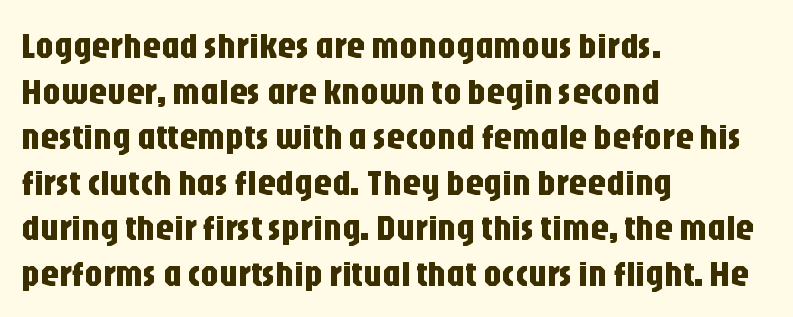
The axis of the letterforms is exactly vertical. Spacing verdict: proportional, widths tailored to each character. Each word holds together tightly as a unit, with standard inter-letter gaps. In CSS terms this would be text-align: left. I'd call this a sans setting — the letters go barefoot. The foot of each line stays bare and open.
